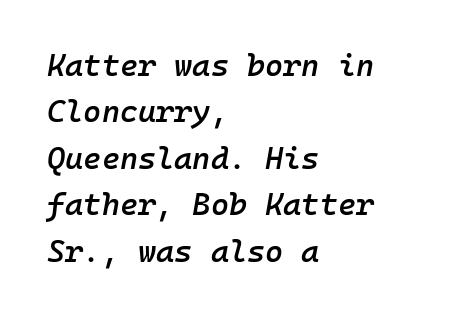
Q: Is the text bold? A: Semi-bold.
Q: Is the text italic (slanted)? A: Yes, it leans right by about 10 degrees.
Q: Is the text underlined? A: No.
Q: How is the paragraph aligned? A: Left-aligned.
Q: Is the spacing between letters normal or unusually wide? A: Normal.
Q: Is the spacing between lines tight, normal or loose? A: Normal.
Q: Width (condensed, normal, or wide)? A: Normal.
Q: Stroke contrast? A: Low.
Q: x-height? A: Medium.
Q: Monospaced? A: Yes.
